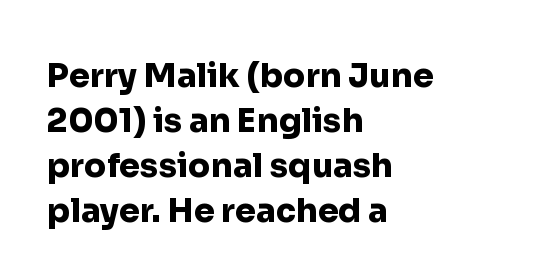
Q: Is the text bold? A: Yes.
Q: Is the text italic (slanted)? A: No, it is upright.
Q: Is the typeface a serif or a sans-serif typeface? A: Sans-serif.
Q: Is the text underlined? A: No.
Q: How is the paragraph aligned? A: Left-aligned.
Q: Is the spacing between letters normal or unusually wide? A: Normal.
Q: Is the spacing between lines tight, normal or loose? A: Normal.
Q: Width (condensed, normal, or wide)? A: Normal.
Q: Stroke contrast? A: Low.
Q: x-height? A: Medium.
Q: Monospaced? A: No.
